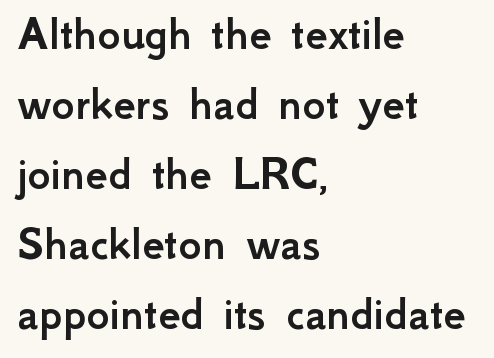
The image shows 50 px sans-serif type, upright; set left-aligned, normal line spacing (1.4x), normal letter spacing, not underlined; low stroke contrast and a small x-height.
